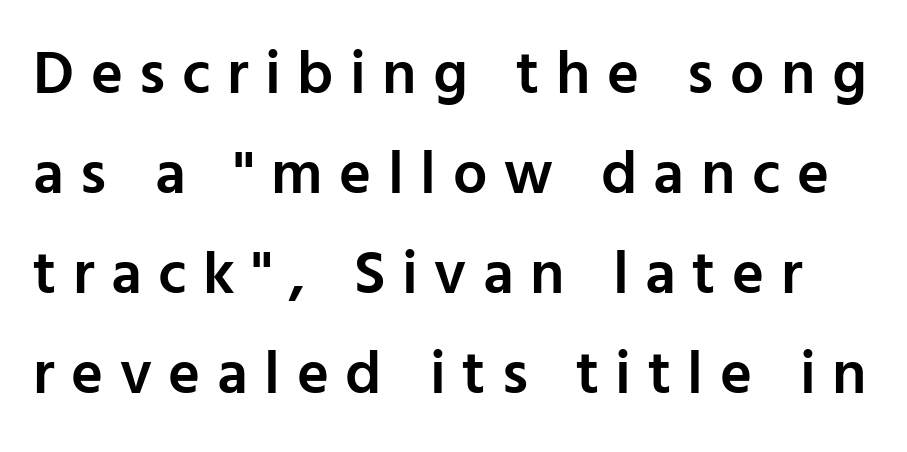
Q: Is the text bold? A: Semi-bold.
Q: Is the text italic (slanted)? A: No, it is upright.
Q: Is the typeface a serif or a sans-serif typeface? A: Sans-serif.
Q: Is the text underlined? A: No.
Q: Is the spacing between letters normal or unusually wide? A: Unusually wide.
Q: Is the spacing between lines tight, normal or loose? A: Normal.
Q: Width (condensed, normal, or wide)? A: Normal.
Q: Stroke contrast? A: Low.
Q: x-height? A: Medium.
Q: Monospaced? A: No.
